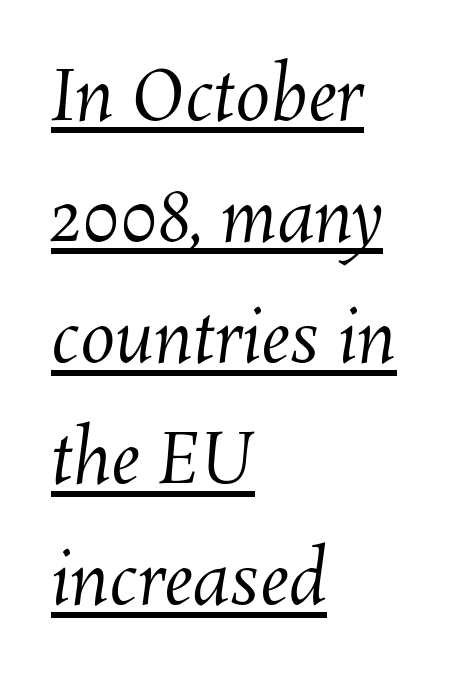
Q: Is the text bold? A: No.
Q: Is the text underlined? A: Yes.
Q: How is the paragraph aligned? A: Left-aligned.
Q: Is the spacing between letters normal or unusually wide? A: Normal.
Q: Width (condensed, normal, or wide)? A: Normal.
Q: Stroke contrast? A: Medium.
Q: x-height? A: Medium.
Q: Monospaced? A: No.
